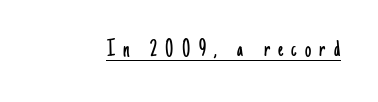
The image shows 25 px text type, upright; set unusually wide letter spacing (+0.33 em), underlined.
